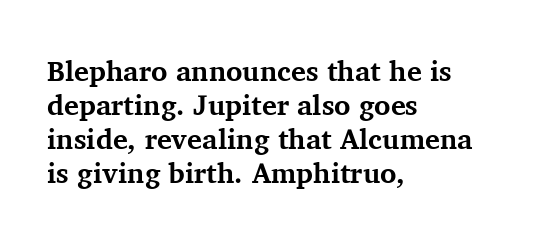
{"serif": "yes", "italic": "no", "bold": "yes", "weight": "bold", "width": "normal", "stroke_contrast": "medium", "x_height": "medium", "monospaced": "no", "underline": "no", "align": "left", "line_spacing_ratio": 1.22, "letter_spacing": "normal", "letter_spacing_em": 0.0, "glyph_px": 28}
